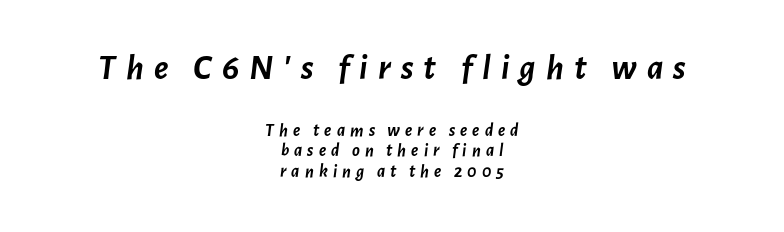
{"italic": "yes", "lean": "right", "slant_degrees": 7, "bold": "yes", "weight": "semibold", "width": "normal", "stroke_contrast": "low", "x_height": "medium", "monospaced": "no", "underline": "no", "align": "center", "line_spacing_ratio": 1.16, "letter_spacing": "wide", "letter_spacing_em": 0.28, "larger_block": "first", "size_ratio": 2.0, "glyph_px": 36}
